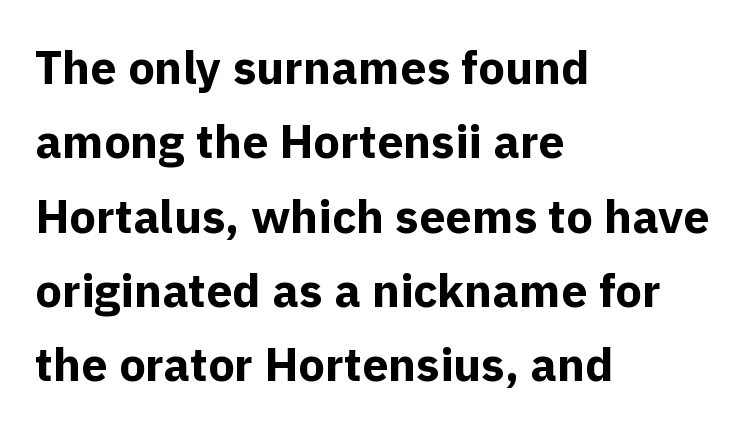
The image shows 47 px bold sans-serif type, upright; set left-aligned, normal line spacing (1.58x), normal letter spacing, not underlined; a medium x-height.
